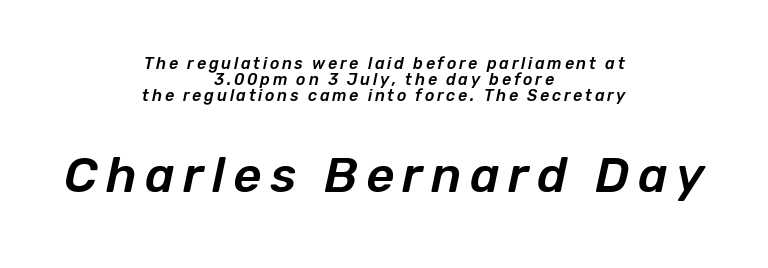
The image shows 49 px text type, italic (leaning right); set centered, tight line spacing (0.99x), not underlined; the second (bottom) block is 3.06x larger; low stroke contrast and a medium x-height.
